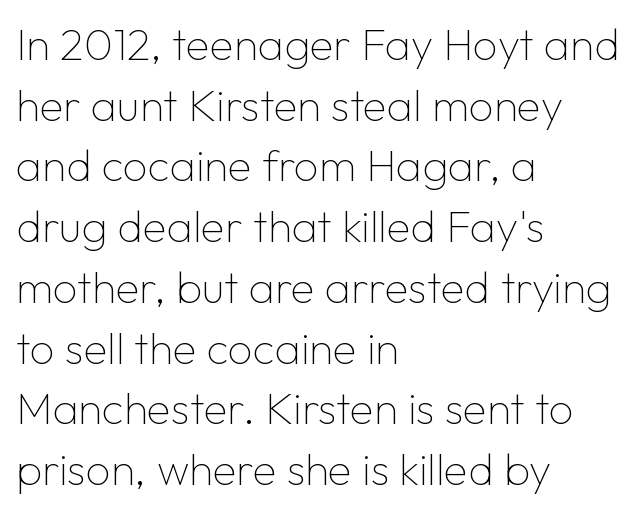
The glyphs are unaccompanied by any horizontal stroke below them. Does extra space separate the letters? No, they use regular spacing. The type family on display is of the sans-serif kind. Caption: multi-line text, flush left, ragged right.
